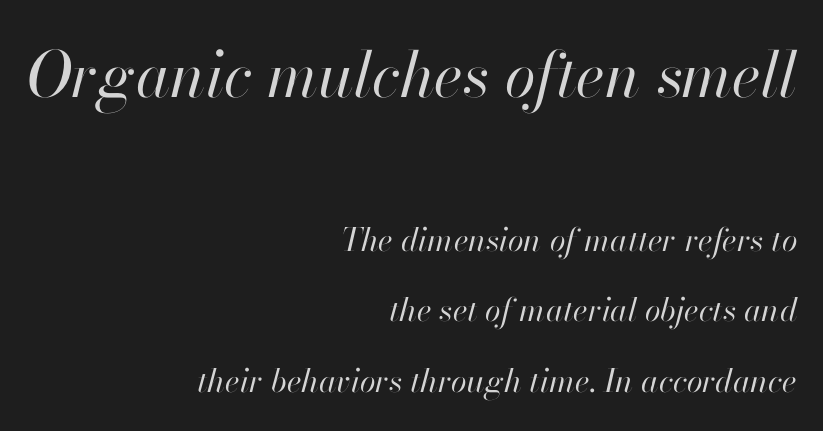
The image shows 63 px regular-weight type, italic (leaning right); set right-aligned, loose line spacing (2.2x), normal letter spacing, not underlined; the first (top) block is 1.97x larger; high stroke contrast and a small x-height.
